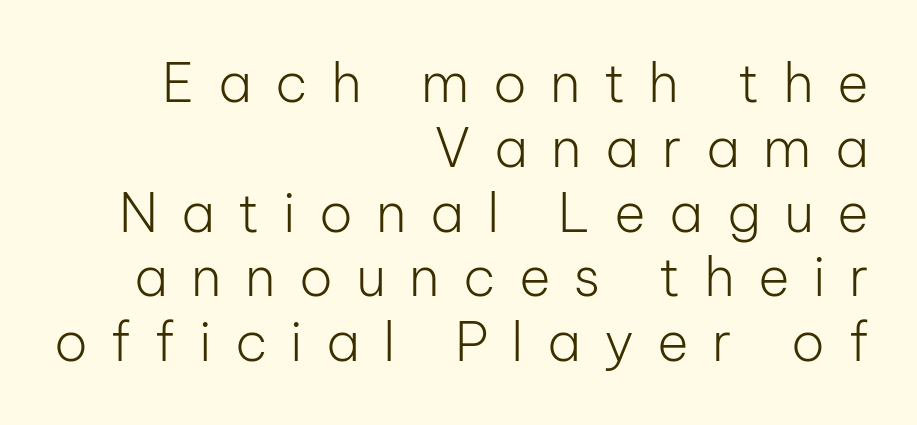
The text block is weighted toward the right margin, trailing off unevenly leftward. No feet cap the strokes, marking this as sans-serif type. Every character sits straight up, as roman type does. The specimen omits any rule beneath the text block's lines. The letters advance in unequal steps, a hallmark of proportional type. Caption: expanded tracking, letters set apart.
